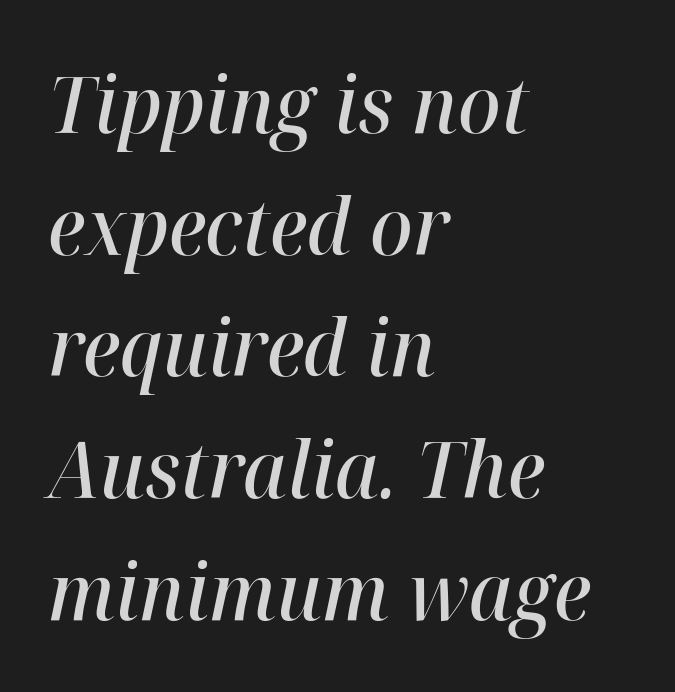
Plain, unruled lines of type. Each glyph is drawn with semibold strokes, heavier than normal yet not fully bold. Successive baselines arrive at the customary interval. The setting favours the left margin, as ordinary paragraphs usually do.
